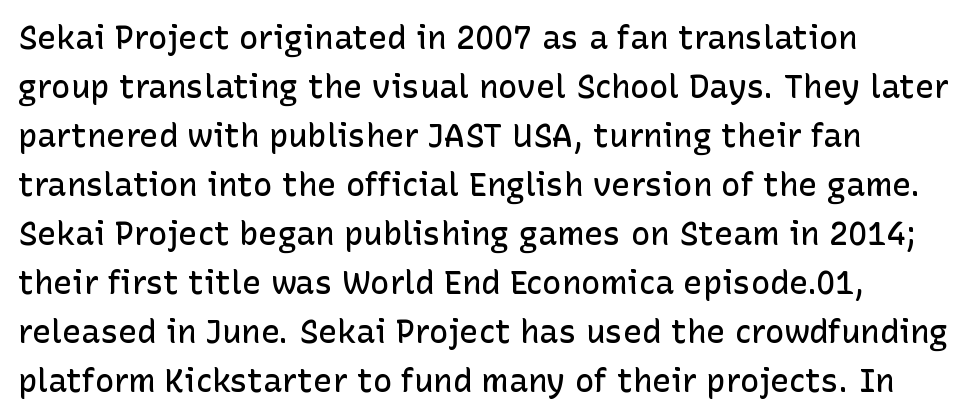
Q: Is the text bold? A: Semi-bold.
Q: Is the text italic (slanted)? A: No, it is upright.
Q: Is the typeface a serif or a sans-serif typeface? A: Sans-serif.
Q: Is the text underlined? A: No.
Q: Is the spacing between letters normal or unusually wide? A: Normal.
Q: Is the spacing between lines tight, normal or loose? A: Normal.
Q: Width (condensed, normal, or wide)? A: Normal.
Q: Stroke contrast? A: Low.
Q: x-height? A: Medium.
Q: Monospaced? A: No.
